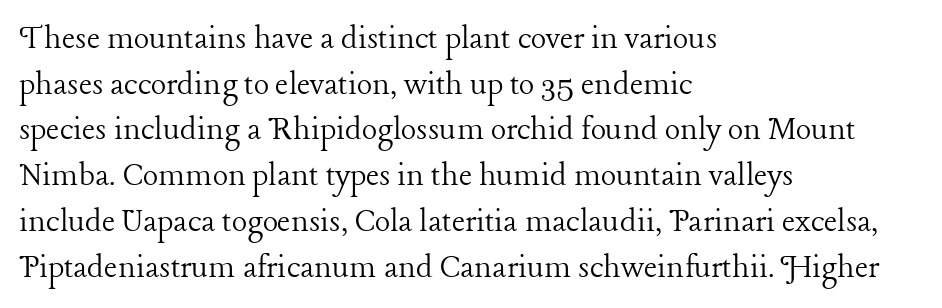
The image shows 36 px light serif type, upright; set left-aligned, normal line spacing (1.27x), normal letter spacing, not underlined; low stroke contrast and a medium x-height.
